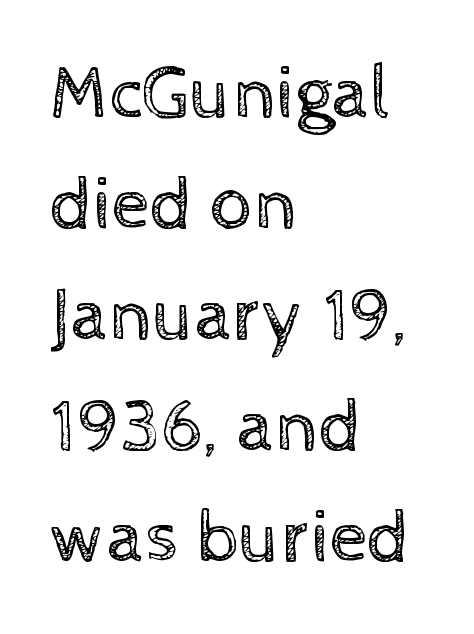
The image shows 76 px regular-weight type, upright; set left-aligned, normal line spacing (1.46x), normal letter spacing, not underlined; a medium x-height.
